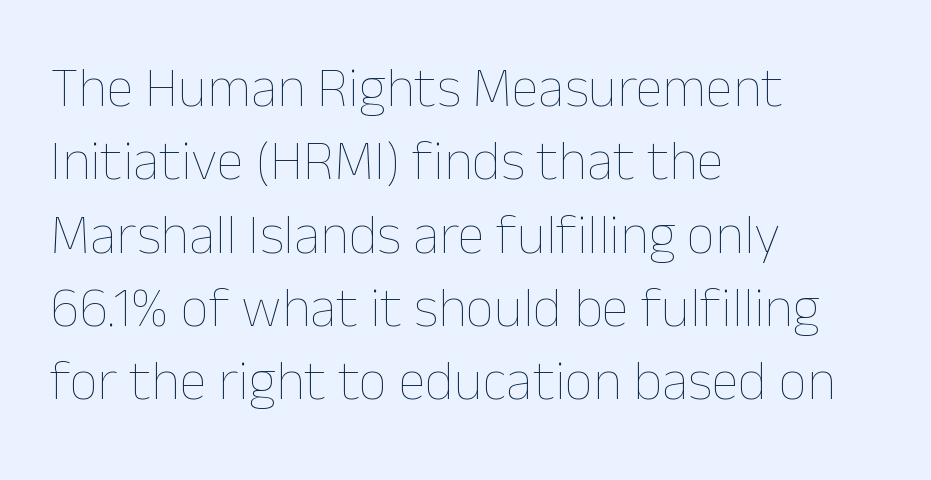
{"italic": "no", "bold": "no", "weight": "thin", "width": "normal", "stroke_contrast": "low", "x_height": "medium", "monospaced": "no", "underline": "no", "align": "left", "line_spacing": "normal", "line_spacing_ratio": 1.31, "letter_spacing": "normal", "letter_spacing_em": 0.0, "glyph_px": 56}
